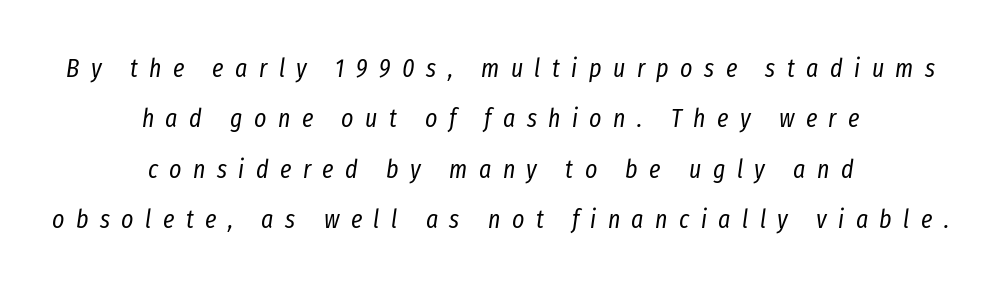
Successive baselines arrive slowly, with a big drop between each. Typeset on center — no edge is straight. Observe the lean: these are italic letterforms. The passage shown has open, widely tracked lettering throughout. Unmarked baselines from the first word to the last.
